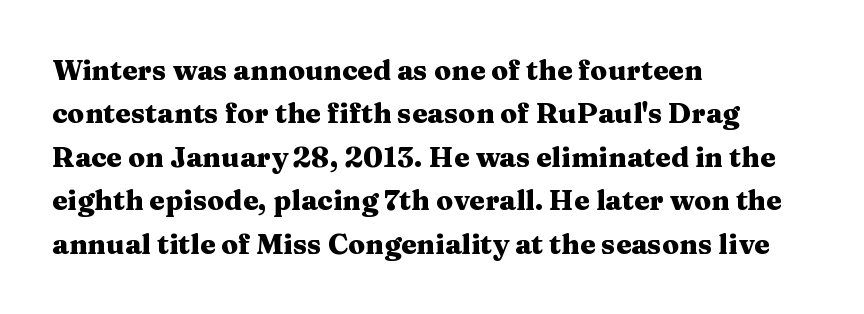
Q: Is the text bold? A: Yes.
Q: Is the text italic (slanted)? A: No, it is upright.
Q: Is the typeface a serif or a sans-serif typeface? A: Serif.
Q: Is the text underlined? A: No.
Q: How is the paragraph aligned? A: Left-aligned.
Q: Is the spacing between letters normal or unusually wide? A: Normal.
Q: Is the spacing between lines tight, normal or loose? A: Normal.
Q: Width (condensed, normal, or wide)? A: Wide.
Q: Stroke contrast? A: Medium.
Q: x-height? A: Medium.
Q: Monospaced? A: No.
